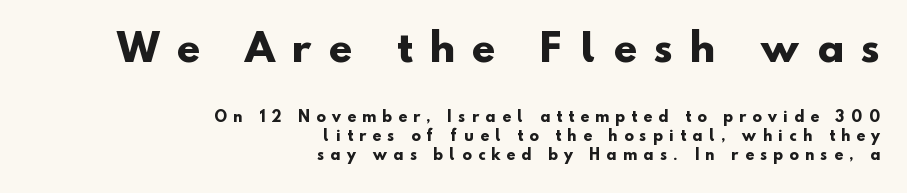
The image shows 38 px heavy sans-serif type; set right-aligned, normal line spacing (1.36x), unusually wide letter spacing (+0.46 em), not underlined; the first (top) block is 2.71x larger; low stroke contrast and a small x-height.
